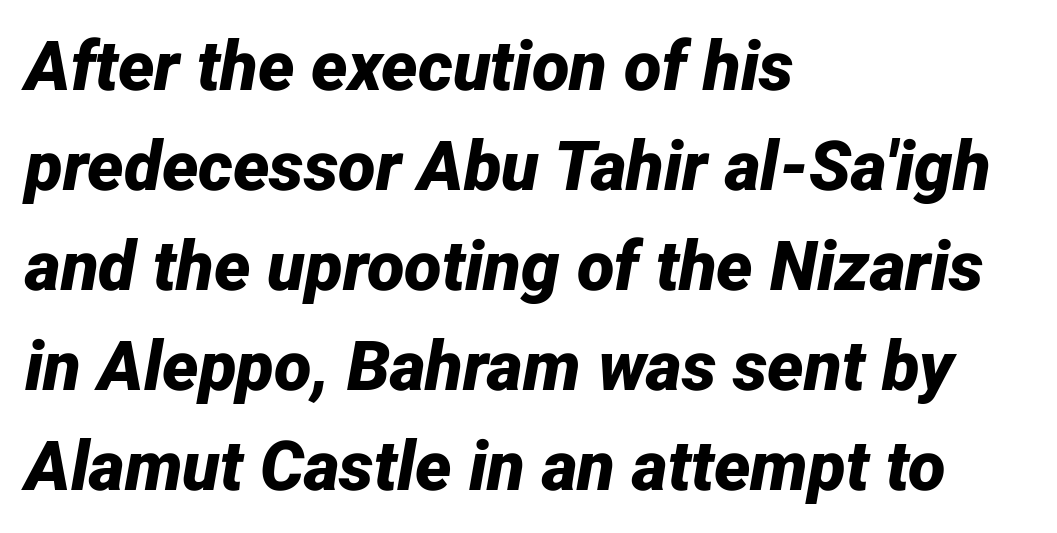
Q: Is the text bold? A: Yes.
Q: Is the text italic (slanted)? A: Yes, it leans right by about 12 degrees.
Q: Is the text underlined? A: No.
Q: How is the paragraph aligned? A: Left-aligned.
Q: Is the spacing between letters normal or unusually wide? A: Normal.
Q: Is the spacing between lines tight, normal or loose? A: Normal.
Q: Width (condensed, normal, or wide)? A: Normal.
Q: Stroke contrast? A: Low.
Q: x-height? A: Medium.
Q: Monospaced? A: No.
